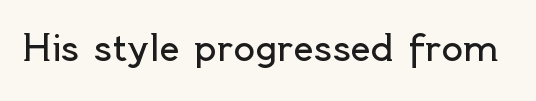
Q: Is the text bold? A: No.
Q: Is the text italic (slanted)? A: No, it is upright.
Q: Is the typeface a serif or a sans-serif typeface? A: Sans-serif.
Q: Is the text underlined? A: No.
Q: Is the spacing between letters normal or unusually wide? A: Normal.
Q: Width (condensed, normal, or wide)? A: Normal.
Q: x-height? A: Small.
Q: Monospaced? A: No.
